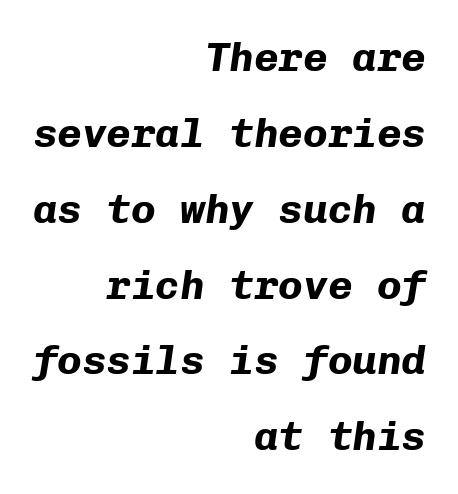
Q: Is the text bold? A: Yes.
Q: Is the text italic (slanted)? A: Yes, it leans right by about 8 degrees.
Q: Is the text underlined? A: No.
Q: How is the paragraph aligned? A: Right-aligned.
Q: Is the spacing between letters normal or unusually wide? A: Normal.
Q: Width (condensed, normal, or wide)? A: Normal.
Q: Stroke contrast? A: Low.
Q: x-height? A: Medium.
Q: Monospaced? A: Yes.
